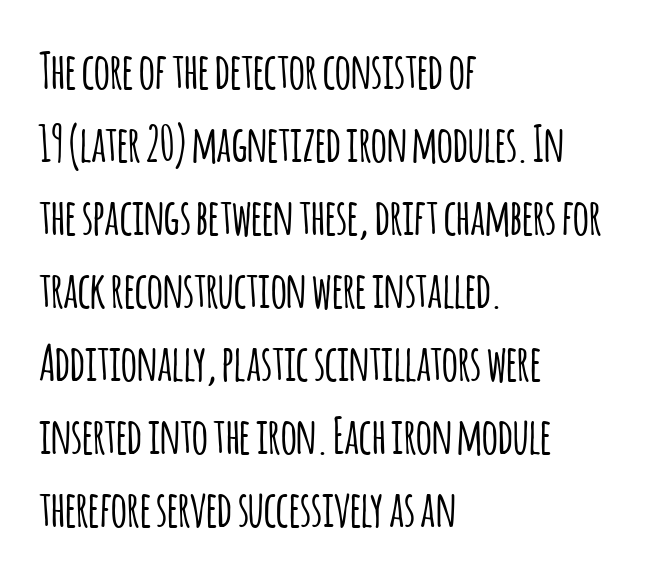
Q: Is the text italic (slanted)? A: No, it is upright.
Q: Is the typeface a serif or a sans-serif typeface? A: Sans-serif.
Q: Is the text underlined? A: No.
Q: How is the paragraph aligned? A: Left-aligned.
Q: Is the spacing between letters normal or unusually wide? A: Normal.
Q: Is the spacing between lines tight, normal or loose? A: Normal.
Q: Width (condensed, normal, or wide)? A: Condensed.
Q: Stroke contrast? A: Low.
Q: x-height? A: Large.
Q: Monospaced? A: No.
